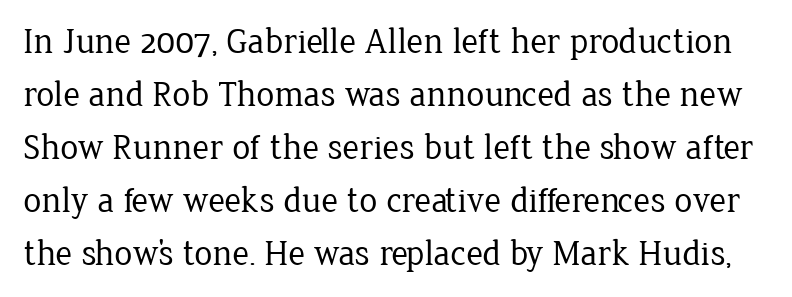
{"serif": "yes", "italic": "no", "bold": "no", "weight": "regular", "width": "normal", "stroke_contrast": "low", "x_height": "medium", "monospaced": "no", "underline": "no", "line_spacing": "normal", "line_spacing_ratio": 1.47, "letter_spacing": "normal", "letter_spacing_em": 0.0, "glyph_px": 36}
